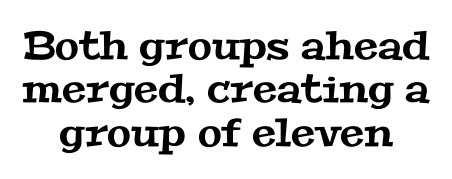
The image shows 39 px wide serif type; set centered, tight line spacing (1.11x), normal letter spacing, not underlined; medium stroke contrast and a medium x-height.
